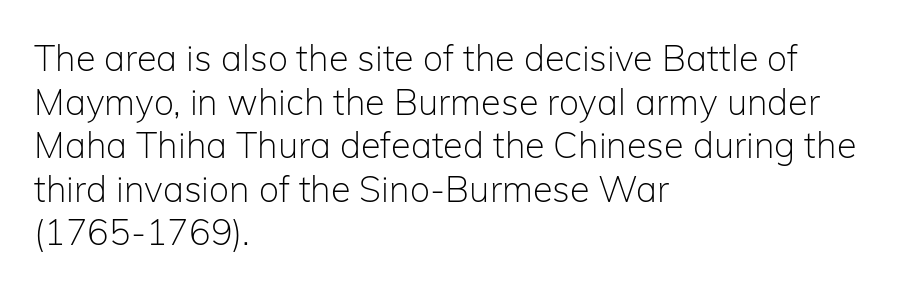
Posture: vertical. Tracking here is standard; glyphs follow each other at the usual distance. Examine the stroke ends and you'll find no serifs. Notice how the passage keeps a crisp vertical edge on the left only. Summary of weight: not heavy and not bold. The area under the type is left untouched.
